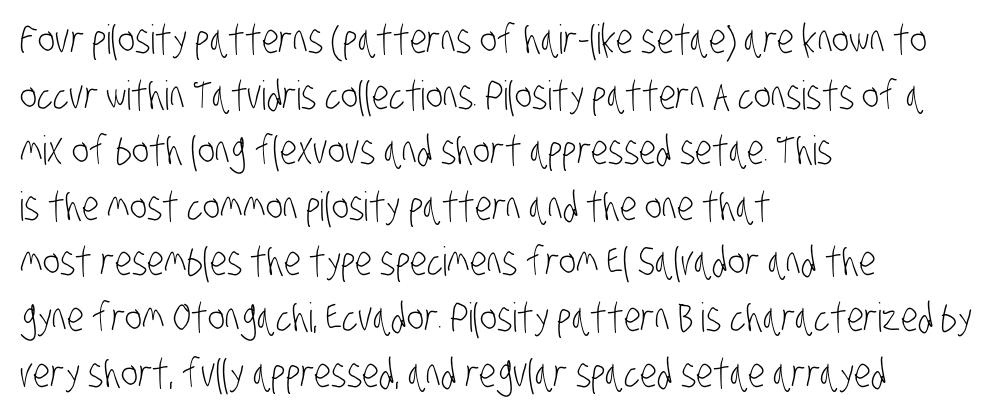
The string is rendered with underlining switched off. Summary of vertical rhythm: regular, with standard interline spacing. Where is the straight margin? On the left. The rendering uses natural spacing where letterforms have individual widths. This rendering employs a face without finishing strokes, i.e., a sans-serif. The gaps between neighbouring characters are ordinary and unremarkable.
